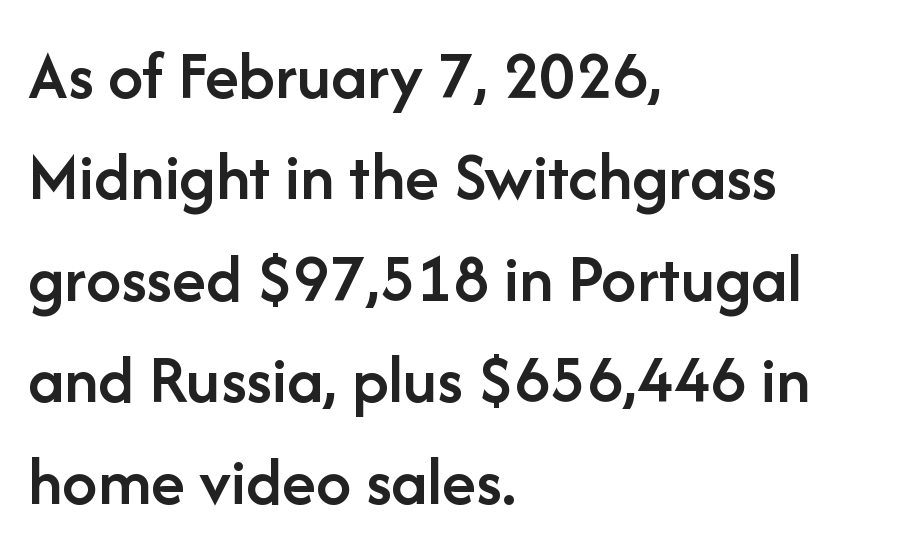
{"serif": "no", "italic": "no", "bold": "semi", "weight": "semibold", "width": "normal", "stroke_contrast": "low", "x_height": "medium", "monospaced": "no", "underline": "no", "align": "left", "line_spacing": "normal", "line_spacing_ratio": 1.45, "letter_spacing": "normal", "letter_spacing_em": 0.0, "glyph_px": 70}
